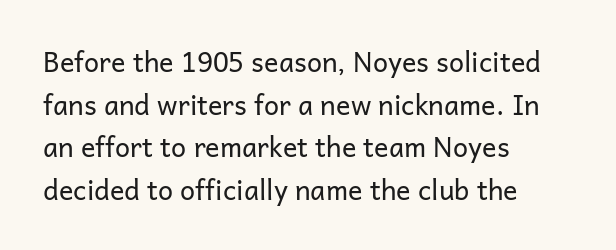
The image shows 27 px text type, upright; set left-aligned, normal line spacing (1.58x), normal letter spacing, not underlined.
